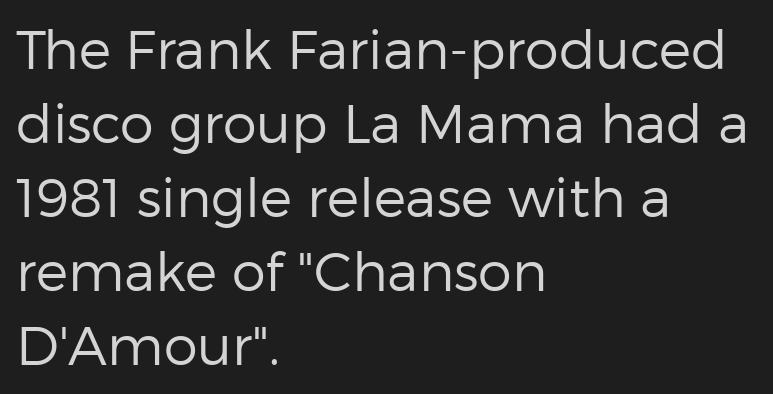
Grotesque or geometric, the face here clearly has no serifs. Vertically, the passage feels balanced, rows spaced as you'd expect. The lettering stays uniformly vertical, giving the passage a roman look. A typesetter would call this proportional, since set widths differ per character. Short note: letters normally spaced.
